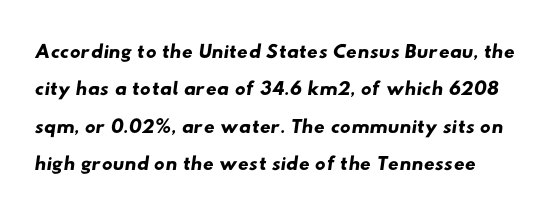
The image shows 30 px wide sans-serif type; set normal line spacing (1.25x), normal letter spacing, not underlined; low stroke contrast and a small x-height.
